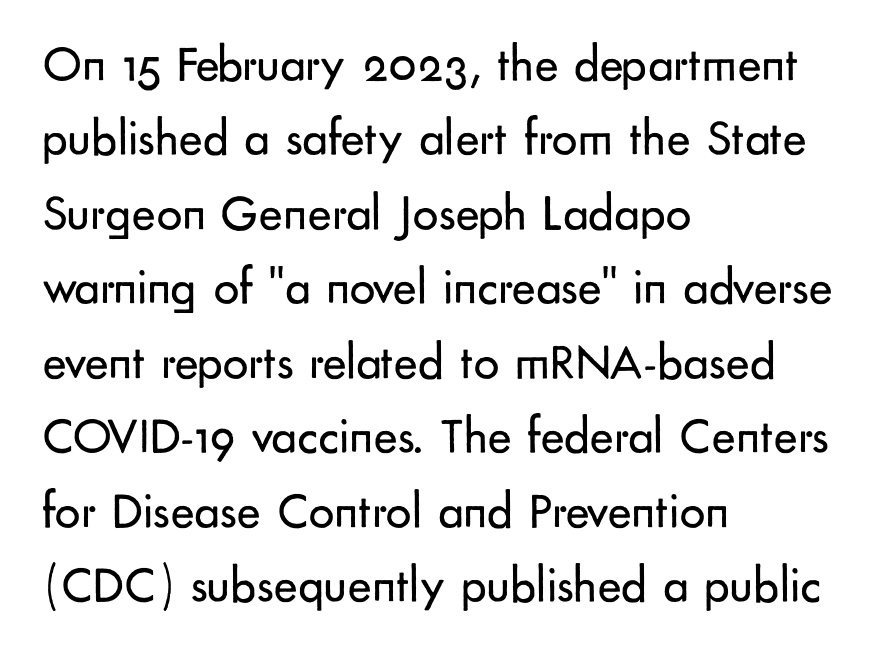
The image shows 51 px regular-weight sans-serif type, upright; set left-aligned, normal line spacing (1.46x), normal letter spacing, not underlined; low stroke contrast and a small x-height.
